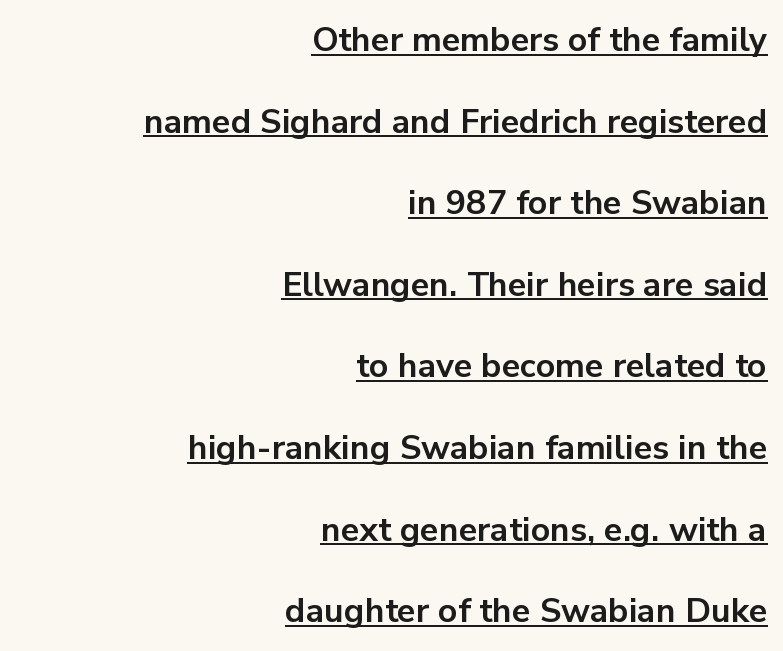
The image shows 34 px bold sans-serif type, upright; set right-aligned, loose line spacing (2.4x), normal letter spacing, underlined; low stroke contrast and a medium x-height.
